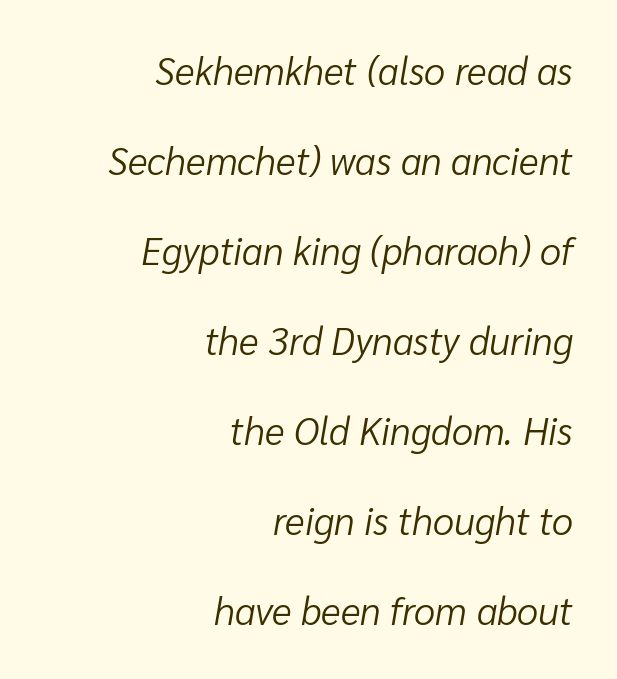
The image shows 38 px light type, italic (leaning right); set right-aligned, loose line spacing (2.37x), normal letter spacing, not underlined; low stroke contrast and a medium x-height.
